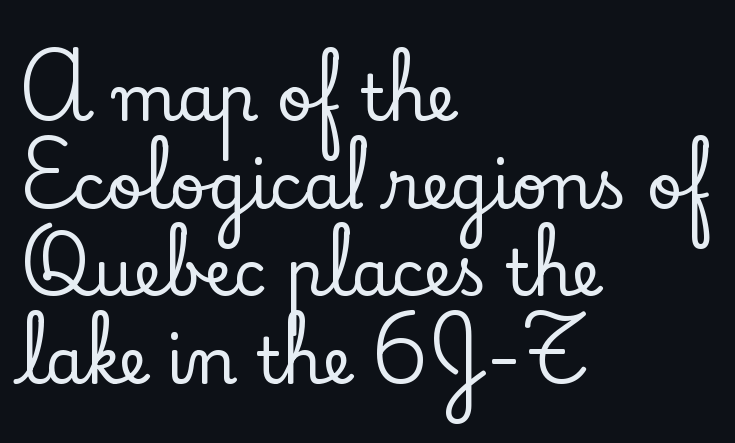
Is there any slant? The stems are plumb. This rendering features lettering with no underline. The tracking reads as untouched default to a designer's eye. The face used here is seriffed, in the tradition of book romans. Normally led — the rows are evenly, conventionally spaced.
